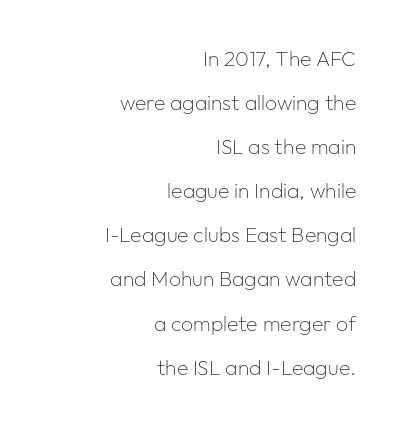
{"italic": "no", "bold": "no", "underline": "no", "align": "right", "line_spacing": "loose", "line_spacing_ratio": 2.1, "letter_spacing": "normal", "letter_spacing_em": 0.0, "glyph_px": 21}
